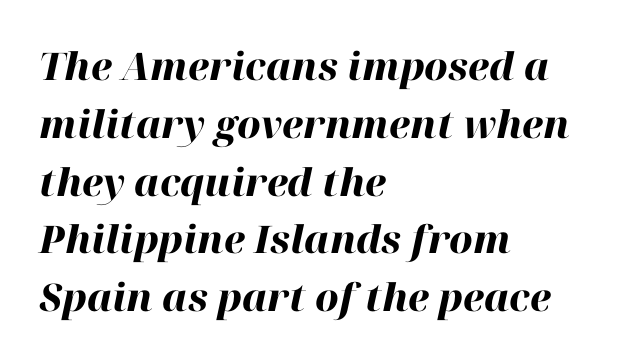
Nobody touched the tracking dial on this one. Each new line begins a customary step beneath the previous one. You could not count columns in this text — the font is proportionally spaced. Rendered with sloped, italic letterforms. Each row of text sits above clean, open space. Which margin do the lines hug? The left one — the right edge is uneven.
